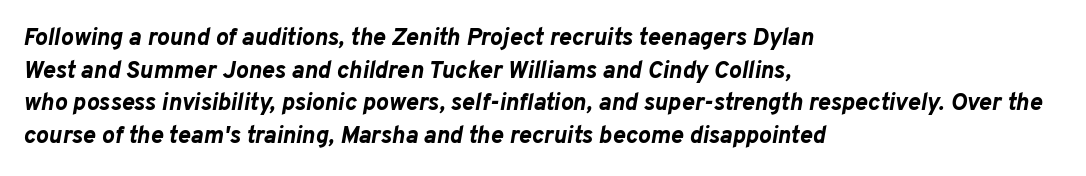
Q: Is the text bold? A: Yes.
Q: Is the text italic (slanted)? A: Yes, it leans right by about 10 degrees.
Q: Is the text underlined? A: No.
Q: How is the paragraph aligned? A: Left-aligned.
Q: Is the spacing between letters normal or unusually wide? A: Normal.
Q: Is the spacing between lines tight, normal or loose? A: Normal.
